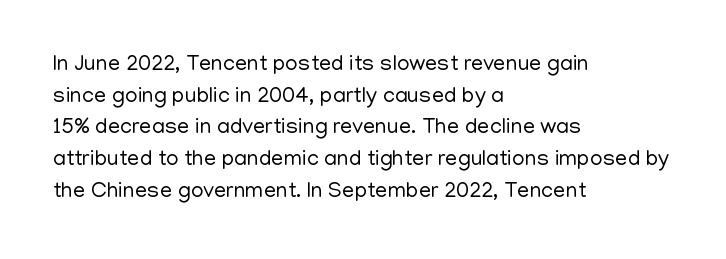
Ordinary non-slanted type is in use. Whoever set this chose a conventional vertical rhythm. Nothing unusual about the tracking: characters are spaced as the font intends. Every row of glyphs begins at an identical x-position on the left.
